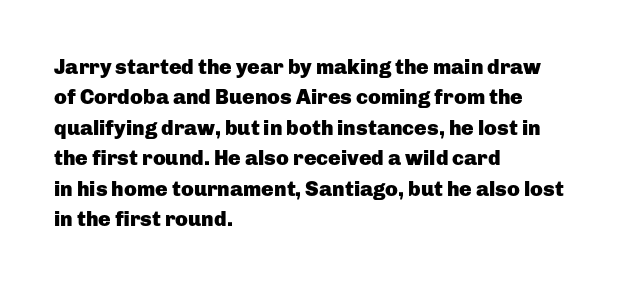
Notice how the stems are strictly vertical — no italics here. These words are printed bold, with thick strokes throughout. Leading: standard. You could call the tracking neutral — neither tight nor loose. The rendering anchors every line to the left-hand side. The words here are not underlined.
